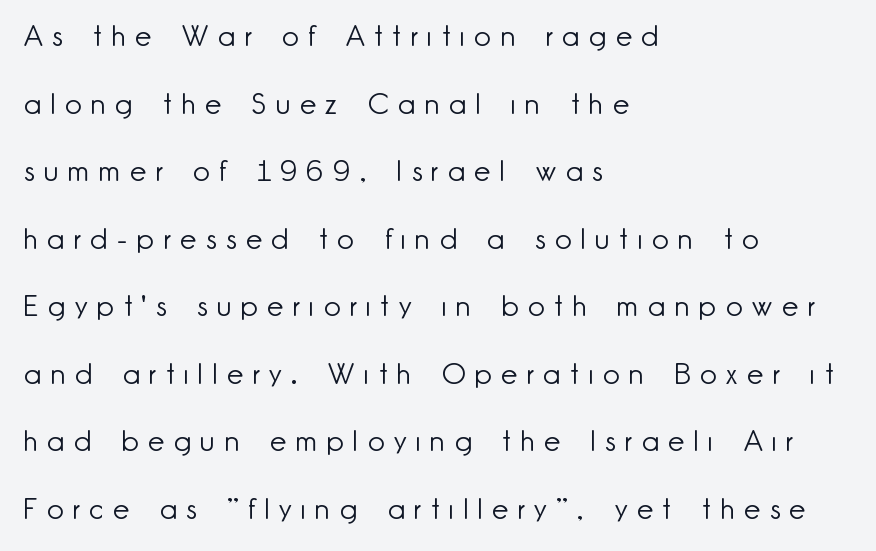
{"serif": "no", "italic": "no", "bold": "no", "weight": "light", "width": "normal", "stroke_contrast": "low", "x_height": "small", "monospaced": "no", "underline": "no", "align": "left", "line_spacing": "loose", "line_spacing_ratio": 2.33, "letter_spacing": "wide", "letter_spacing_em": 0.33, "glyph_px": 29}
